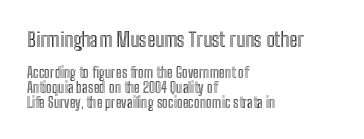
Q: Is the text italic (slanted)? A: No, it is upright.
Q: Is the text underlined? A: No.
Q: How is the paragraph aligned? A: Left-aligned.
Q: Is the spacing between letters normal or unusually wide? A: Normal.
Q: Is the spacing between lines tight, normal or loose? A: Tight.
Q: Which block of text is set in a larger size, the first (top) or the second (bottom)? A: The first (top) one.
